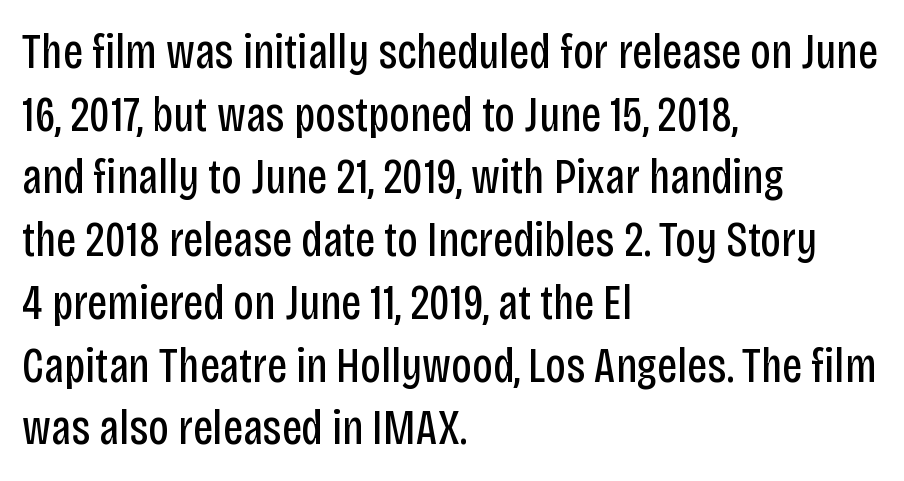
{"serif": "no", "italic": "no", "bold": "no", "weight": "regular", "width": "condensed", "stroke_contrast": "low", "x_height": "large", "monospaced": "no", "underline": "no", "align": "left", "line_spacing": "normal", "line_spacing_ratio": 1.28, "letter_spacing": "normal", "letter_spacing_em": 0.0, "glyph_px": 49}
